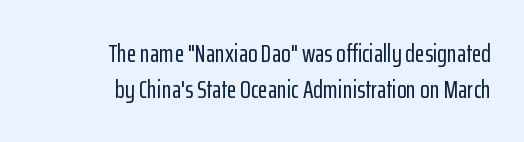
{"italic": "no", "underline": "no", "align": "right", "line_spacing": "normal", "line_spacing_ratio": 1.43, "letter_spacing": "normal", "letter_spacing_em": 0.0, "glyph_px": 25}
